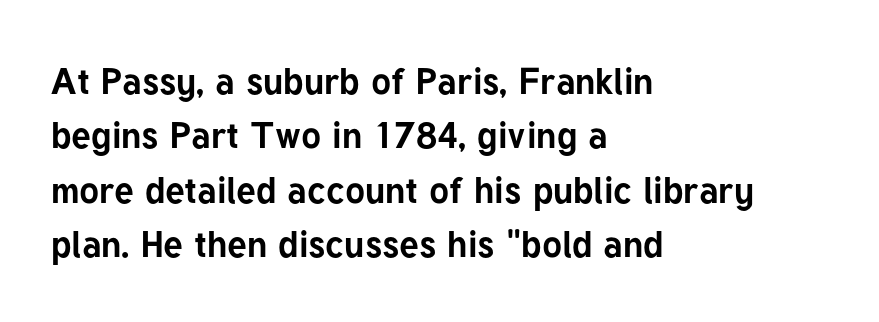
The image shows 37 px bold sans-serif type, upright; set left-aligned, normal line spacing (1.47x), normal letter spacing, not underlined; low stroke contrast and a medium x-height.
